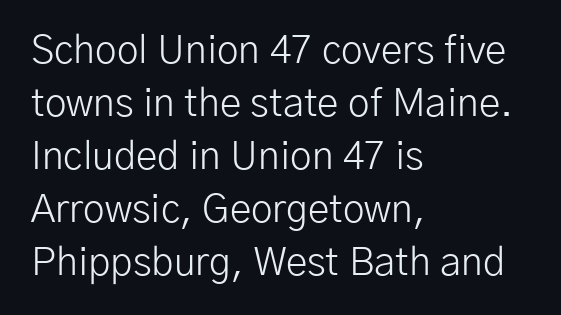
Q: Is the text bold? A: No.
Q: Is the text italic (slanted)? A: No, it is upright.
Q: Is the typeface a serif or a sans-serif typeface? A: Sans-serif.
Q: Is the text underlined? A: No.
Q: How is the paragraph aligned? A: Left-aligned.
Q: Is the spacing between letters normal or unusually wide? A: Normal.
Q: Is the spacing between lines tight, normal or loose? A: Normal.
Q: Width (condensed, normal, or wide)? A: Normal.
Q: Stroke contrast? A: Low.
Q: x-height? A: Medium.
Q: Monospaced? A: No.
